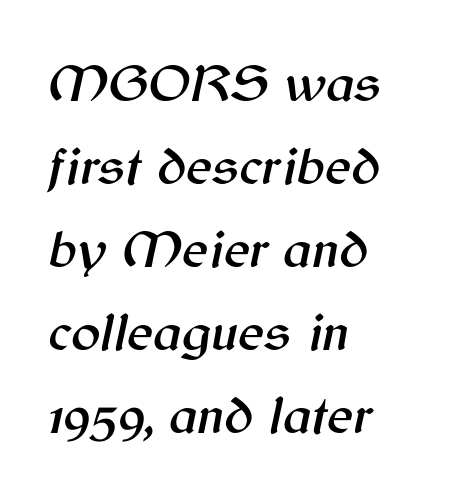
This sample is left-justified, so line endings fall wherever the words run out. Italic? Definitely — the glyphs are oblique. Baseline-to-baseline distance is the conventional proportion of letter height. These lines are rendered in a variable-pitch font. The space beneath each line is pristine and unruled. Nobody touched the tracking dial on this one.
